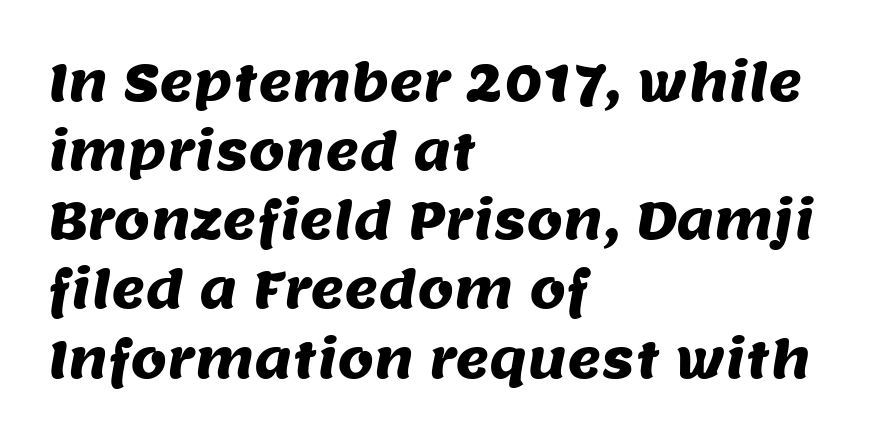
{"serif": "no", "width": "normal", "stroke_contrast": "medium", "x_height": "large", "monospaced": "no", "underline": "no", "align": "left", "line_spacing": "normal", "line_spacing_ratio": 1.33, "letter_spacing": "normal", "letter_spacing_em": 0.0, "glyph_px": 52}
